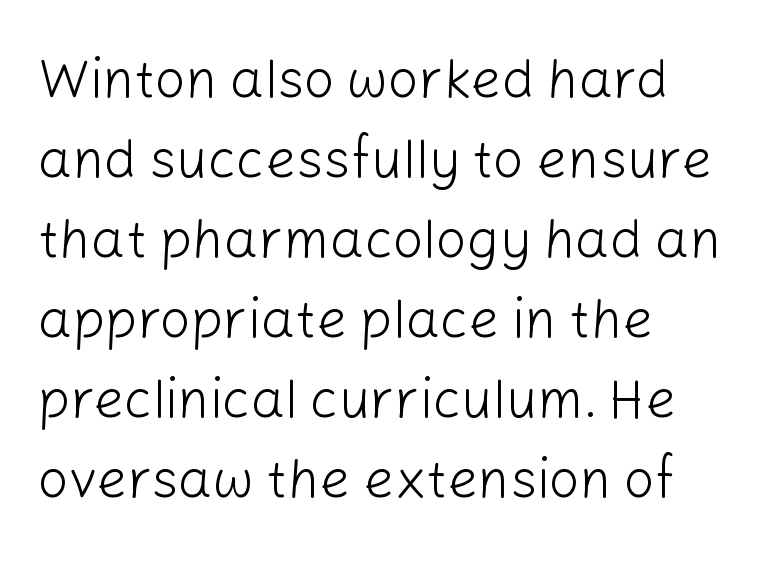
Q: Is the text bold? A: No.
Q: Is the text italic (slanted)? A: No, it is upright.
Q: Is the typeface a serif or a sans-serif typeface? A: Sans-serif.
Q: Is the text underlined? A: No.
Q: How is the paragraph aligned? A: Left-aligned.
Q: Is the spacing between letters normal or unusually wide? A: Normal.
Q: Is the spacing between lines tight, normal or loose? A: Normal.
Q: Width (condensed, normal, or wide)? A: Normal.
Q: Stroke contrast? A: Low.
Q: x-height? A: Medium.
Q: Monospaced? A: No.
